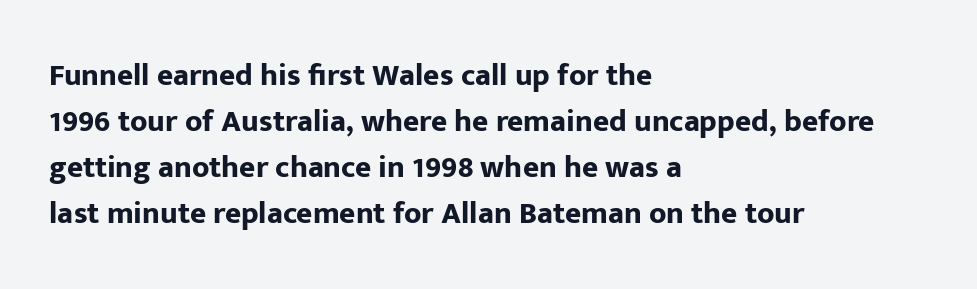
The image shows 31 px bold sans-serif type, upright; set left-aligned, normal line spacing (1.48x), normal letter spacing, not underlined; low stroke contrast and a medium x-height.
